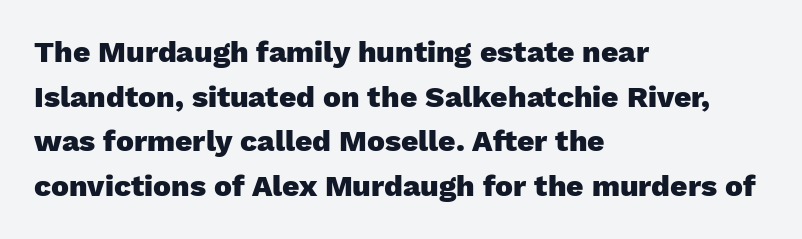
Q: Is the text bold? A: Yes.
Q: Is the text italic (slanted)? A: No, it is upright.
Q: Is the typeface a serif or a sans-serif typeface? A: Sans-serif.
Q: Is the text underlined? A: No.
Q: How is the paragraph aligned? A: Left-aligned.
Q: Is the spacing between letters normal or unusually wide? A: Normal.
Q: Is the spacing between lines tight, normal or loose? A: Normal.
Q: Width (condensed, normal, or wide)? A: Normal.
Q: Stroke contrast? A: Low.
Q: x-height? A: Medium.
Q: Monospaced? A: No.
